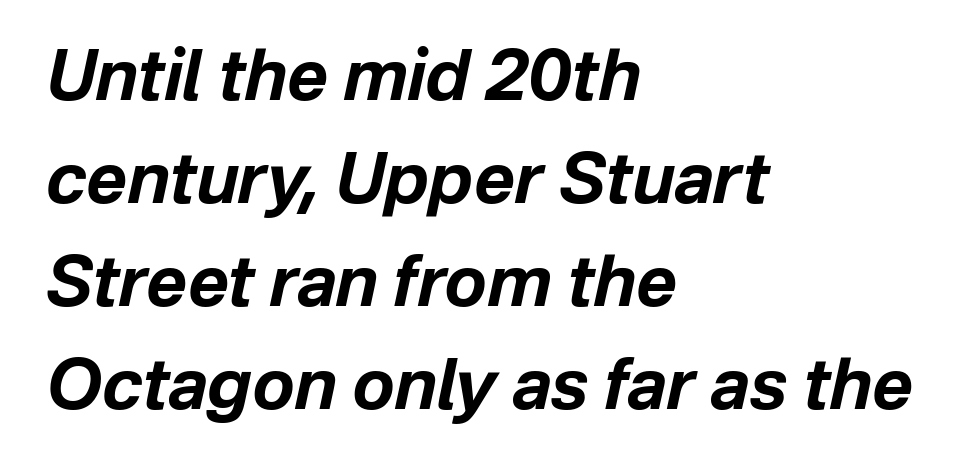
The image shows 70 px bold type, italic (leaning right); set left-aligned, normal line spacing (1.47x), normal letter spacing, not underlined; low stroke contrast and a medium x-height.
